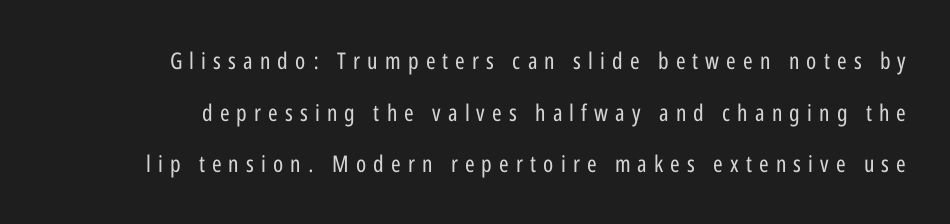
Q: Is the text bold? A: No.
Q: Is the text italic (slanted)? A: No, it is upright.
Q: Is the text underlined? A: No.
Q: Is the spacing between letters normal or unusually wide? A: Unusually wide.
Q: Is the spacing between lines tight, normal or loose? A: Loose.
